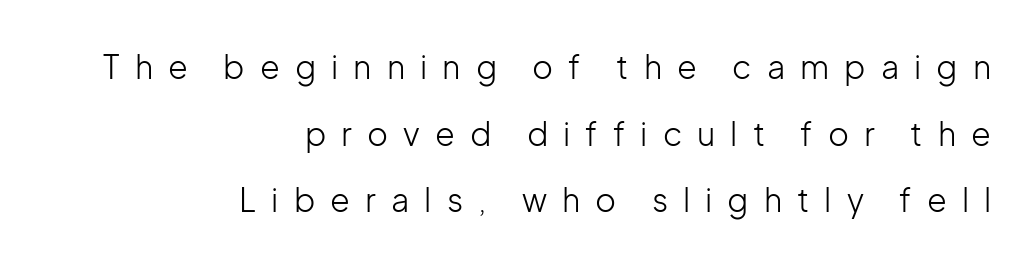
This sample has the flowing, uneven cadence of proportional lettering. The specimen omits any rule beneath the text block's lines. This reads as an unemphasized weight, regular at the heaviest. The space between consecutive lines is lavish.
